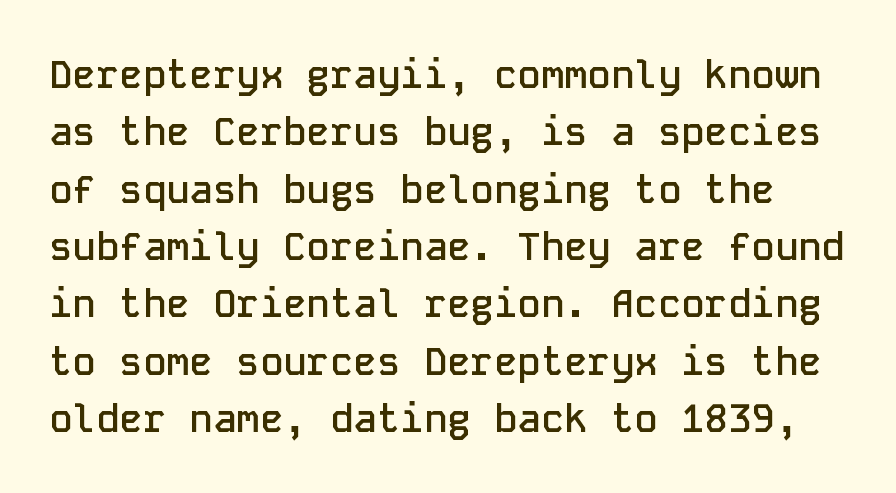
Inter-character spacing is left at the font's built-in metrics. Compared with an ordinary text face, these strokes are moderately heavier — a semibold. Underline: absent. The letters stand straight up with perfectly vertical stems.
